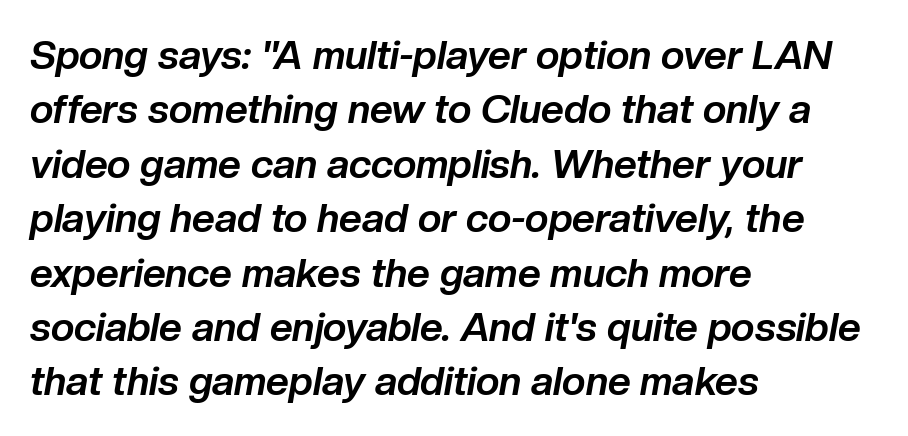
{"italic": "yes", "lean": "right", "slant_degrees": 10, "bold": "yes", "weight": "bold", "width": "normal", "stroke_contrast": "low", "x_height": "medium", "monospaced": "no", "underline": "no", "align": "left", "line_spacing": "normal", "line_spacing_ratio": 1.36, "letter_spacing": "normal", "letter_spacing_em": 0.0, "glyph_px": 40}
